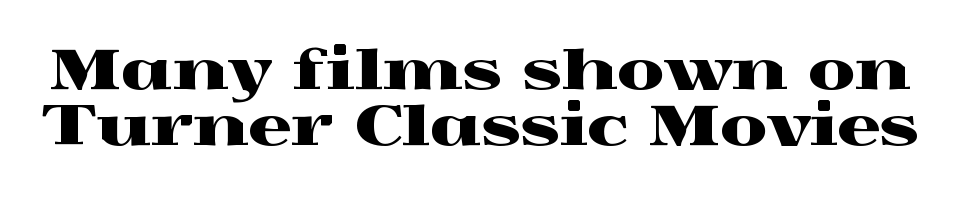
In terms of posture, this sample is upright. Does the leading feel generous? Not at all — it's pinched. The zone under the glyphs is completely vacant. Note the varied advance widths — an 'i' is clearly narrower than an 'm'. The tracking reads as untouched default to a designer's eye. The typeface chosen for these lines features serifs.
